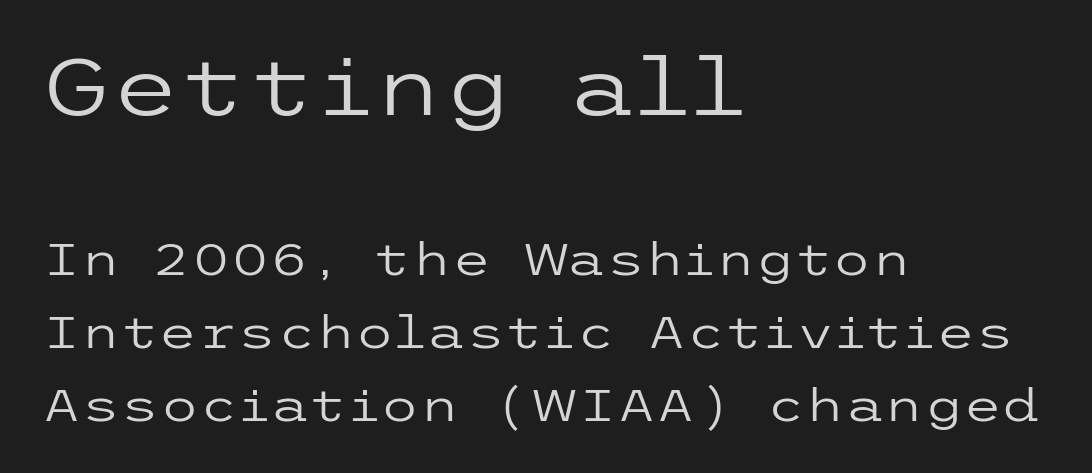
The image shows 79 px regular-weight, wide sans-serif type, upright; set left-aligned, normal line spacing (1.62x), normal letter spacing, not underlined; the first (top) block is 1.76x larger; low stroke contrast and a medium x-height.
